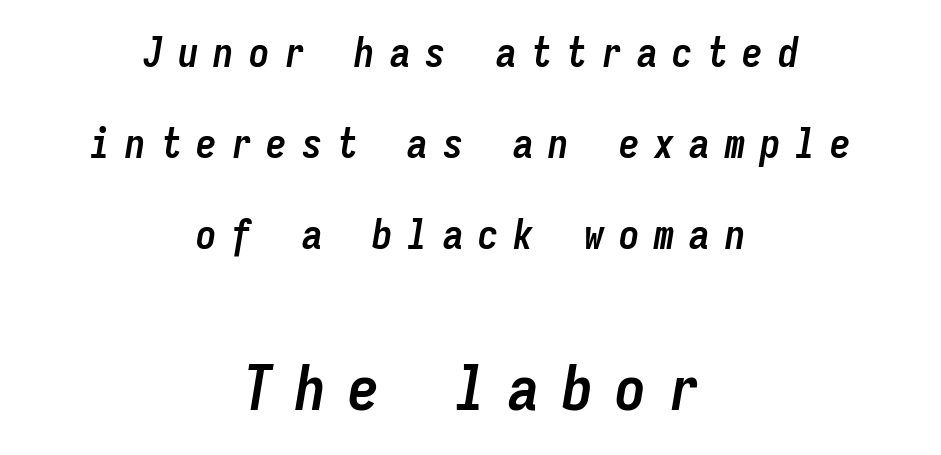
One-word summary of the alignment: center. Slant detected: the letters are inclined. The designer dialed line spacing up above the default. The face used here appears at its bigger size in the lower chunk. The characters look thick and weighty, a clear bold.
